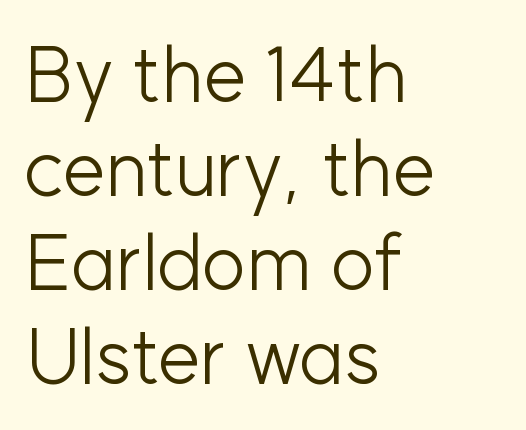
Q: Is the text bold? A: No.
Q: Is the text italic (slanted)? A: No, it is upright.
Q: Is the typeface a serif or a sans-serif typeface? A: Sans-serif.
Q: Is the text underlined? A: No.
Q: How is the paragraph aligned? A: Left-aligned.
Q: Is the spacing between letters normal or unusually wide? A: Normal.
Q: Width (condensed, normal, or wide)? A: Normal.
Q: Stroke contrast? A: Low.
Q: x-height? A: Medium.
Q: Monospaced? A: No.
